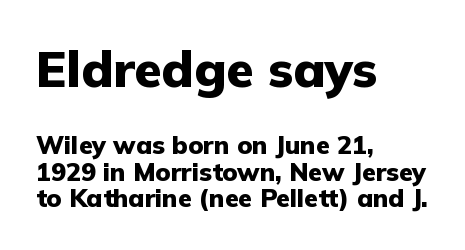
{"serif": "no", "italic": "no", "bold": "yes", "weight": "heavy", "width": "normal", "stroke_contrast": "low", "x_height": "medium", "monospaced": "no", "underline": "no", "align": "left", "line_spacing": "tight", "line_spacing_ratio": 1.05, "letter_spacing": "normal", "letter_spacing_em": 0.0, "larger_block": "first", "size_ratio": 2.0, "glyph_px": 50}
